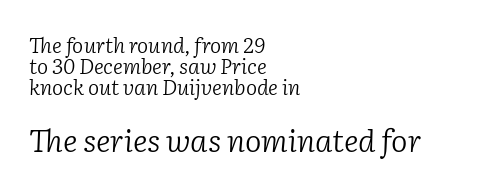
Q: Is the text bold? A: No.
Q: Is the text italic (slanted)? A: Yes, it leans right by about 2 degrees.
Q: Is the typeface a serif or a sans-serif typeface? A: Serif.
Q: Is the text underlined? A: No.
Q: How is the paragraph aligned? A: Left-aligned.
Q: Is the spacing between letters normal or unusually wide? A: Normal.
Q: Is the spacing between lines tight, normal or loose? A: Tight.
Q: Which block of text is set in a larger size, the first (top) or the second (bottom)? A: The second (bottom) one.
Q: Width (condensed, normal, or wide)? A: Normal.
Q: Stroke contrast? A: Low.
Q: x-height? A: Medium.
Q: Monospaced? A: No.
